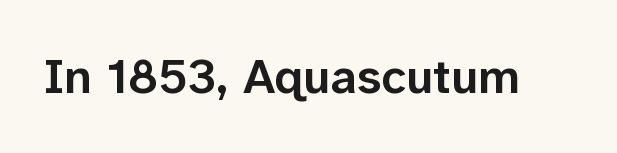
The image shows 49 px semibold sans-serif type, upright; set normal letter spacing, not underlined; low stroke contrast and a medium x-height.
